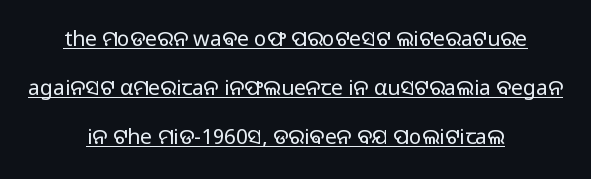
{"italic": "no", "bold": "no", "underline": "yes", "align": "center", "line_spacing": "loose", "line_spacing_ratio": 2.33, "letter_spacing": "normal", "letter_spacing_em": 0.0, "glyph_px": 21}
